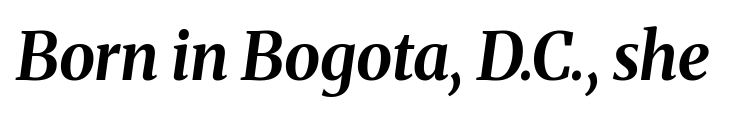
The font is running at its bold setting. Looks like regular typesetting: each glyph gets only the width it needs. Between one letter and the next there's only the usual sliver of space. Glance below the letters and you will spot only blank space. These lines were composed using italics.
